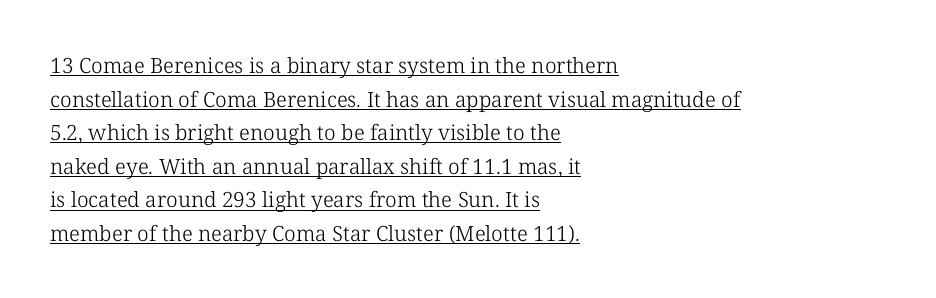
The image shows 21 px text type, upright; set left-aligned, normal line spacing (1.6x), normal letter spacing, underlined.
